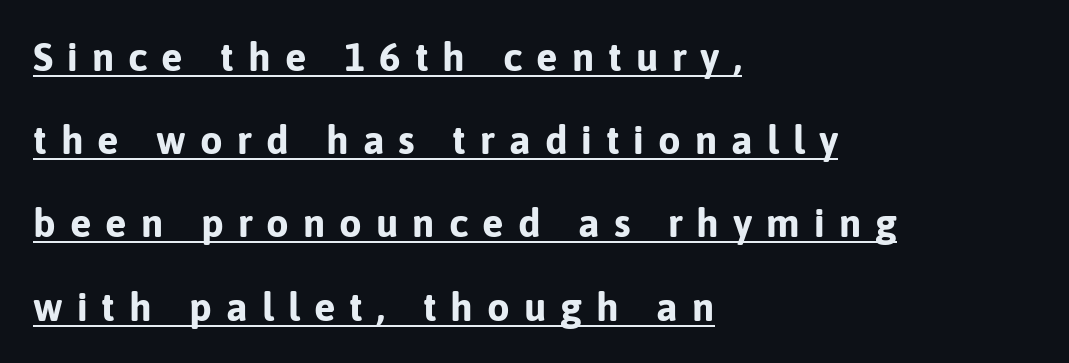
This rendering widens character spacing well past its baseline value. Is the type bold? Yes — the strokes are clearly thick and heavy. Serif or sans? Sans — the stroke terminals are bare. A rule runs beneath these lines of type. The letters advance in unequal steps, a hallmark of proportional type.
